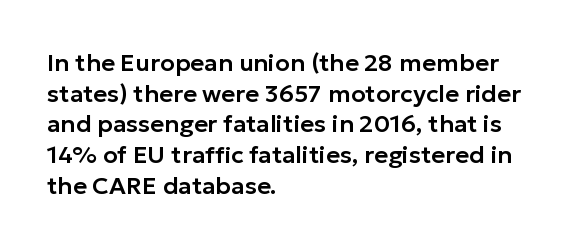
{"italic": "no", "underline": "no", "align": "left", "line_spacing": "normal", "line_spacing_ratio": 1.28, "letter_spacing": "normal", "letter_spacing_em": 0.0, "glyph_px": 24}
